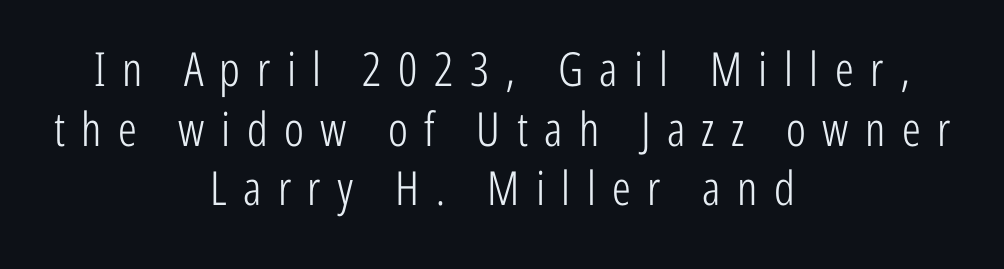
{"serif": "no", "italic": "no", "bold": "no", "weight": "light", "width": "condensed", "stroke_contrast": "low", "x_height": "medium", "monospaced": "no", "underline": "no", "align": "center", "line_spacing": "normal", "line_spacing_ratio": 1.27, "letter_spacing": "wide", "letter_spacing_em": 0.35, "glyph_px": 47}
